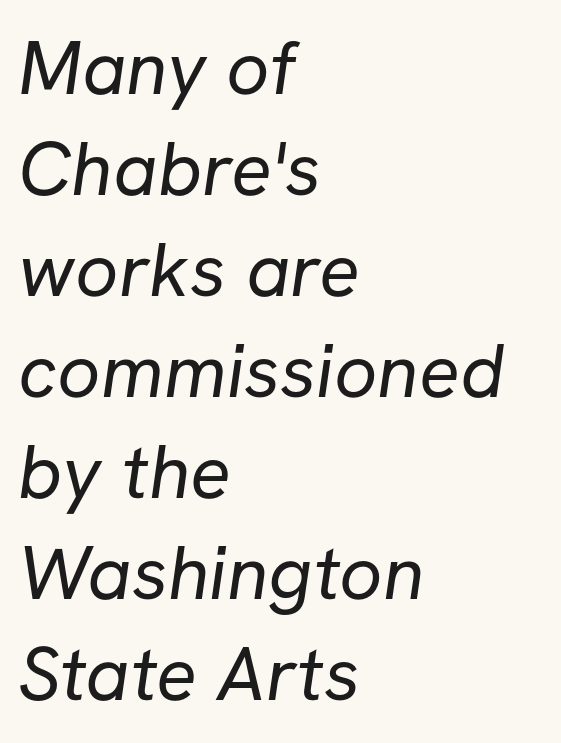
The lines are quadded left. The rendering uses natural spacing where letterforms have individual widths. Each row of text sits above clean, open space. Does extra space separate the letters? No, they use regular spacing. The strokes are not fattened; the text isn't bold. Vertically, the passage feels balanced, rows spaced as you'd expect.
